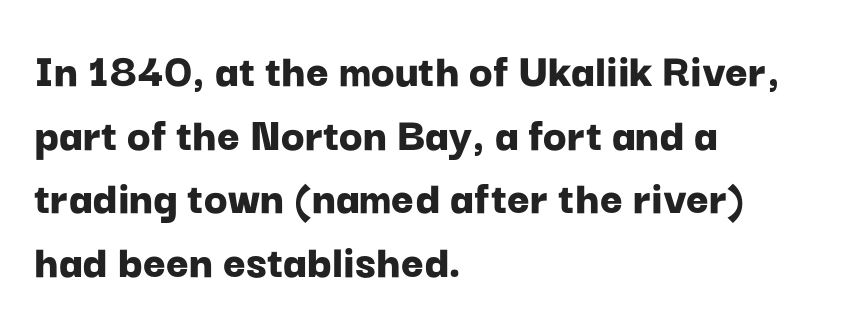
Regarding leading, the lines here are spaced in the standard way. Is this a fixed-width face? No — the glyphs have proportional, varying widths. Nope, not italic — everything's standing straight. There is no visible air inserted between adjacent glyphs.
